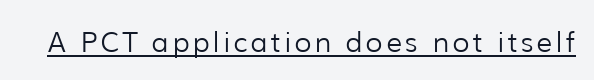
Q: Is the text bold? A: No.
Q: Is the text italic (slanted)? A: No, it is upright.
Q: Is the typeface a serif or a sans-serif typeface? A: Sans-serif.
Q: Is the text underlined? A: Yes.
Q: Width (condensed, normal, or wide)? A: Normal.
Q: Stroke contrast? A: Low.
Q: x-height? A: Medium.
Q: Monospaced? A: No.
